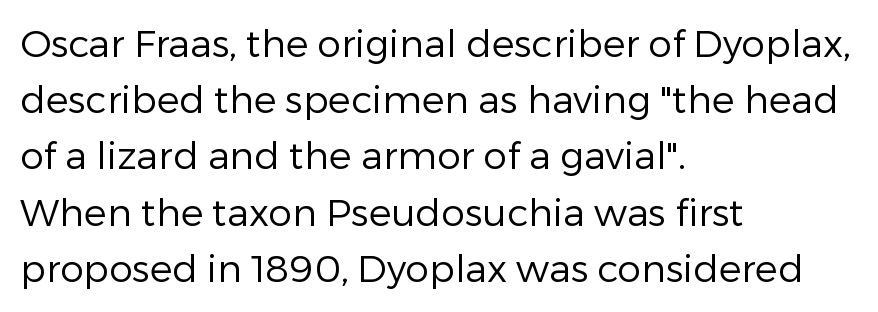
{"serif": "no", "italic": "no", "bold": "no", "weight": "regular", "width": "normal", "stroke_contrast": "low", "x_height": "medium", "monospaced": "no", "underline": "no", "align": "left", "line_spacing": "normal", "line_spacing_ratio": 1.48, "letter_spacing": "normal", "letter_spacing_em": 0.0, "glyph_px": 38}
